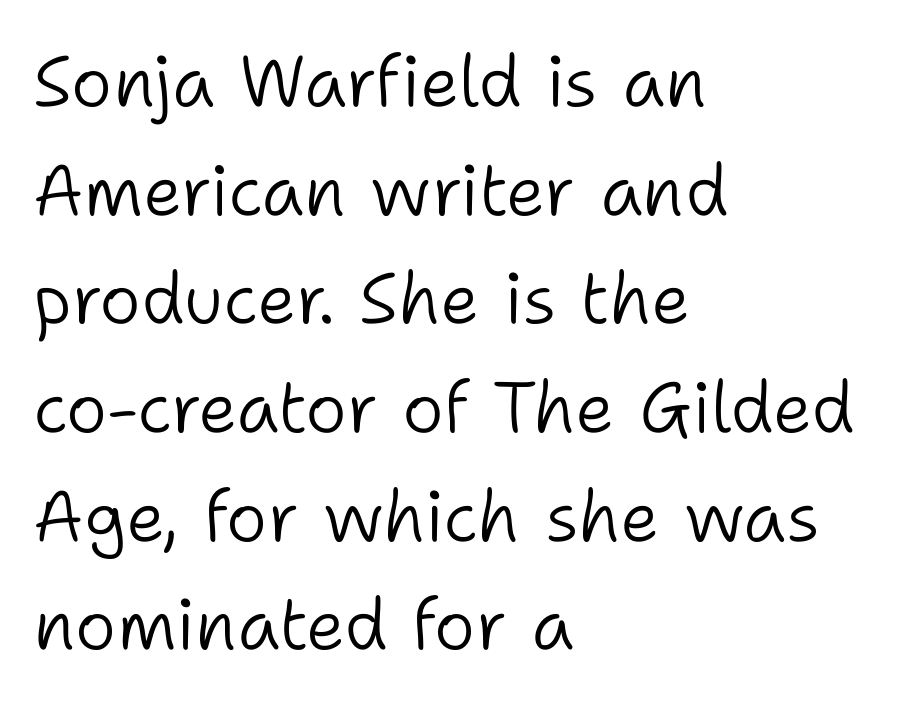
{"serif": "no", "italic": "no", "bold": "no", "weight": "light", "width": "normal", "stroke_contrast": "low", "x_height": "medium", "monospaced": "no", "underline": "no", "align": "left", "line_spacing": "normal", "line_spacing_ratio": 1.53, "letter_spacing": "normal", "letter_spacing_em": 0.0, "glyph_px": 71}
